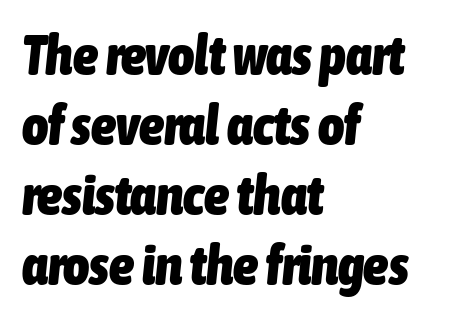
{"italic": "yes", "lean": "right", "slant_degrees": 6, "bold": "yes", "weight": "heavy", "width": "condensed", "stroke_contrast": "low", "x_height": "medium", "monospaced": "no", "underline": "no", "align": "left", "line_spacing": "normal", "line_spacing_ratio": 1.25, "letter_spacing": "normal", "letter_spacing_em": 0.0, "glyph_px": 56}
